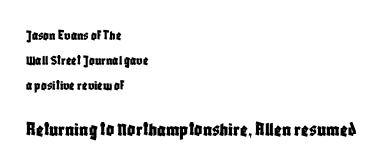
{"italic": "no", "underline": "no", "align": "left", "line_spacing_ratio": 1.79, "letter_spacing": "normal", "letter_spacing_em": 0.0, "larger_block": "second", "size_ratio": 1.43, "glyph_px": 20}
